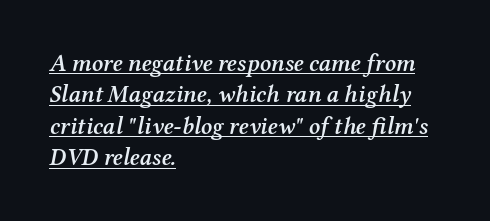
{"italic": "yes", "lean": "right", "slant_degrees": 12, "bold": "semi", "underline": "yes", "align": "left", "line_spacing": "normal", "line_spacing_ratio": 1.31, "letter_spacing": "normal", "letter_spacing_em": 0.0, "glyph_px": 24}
